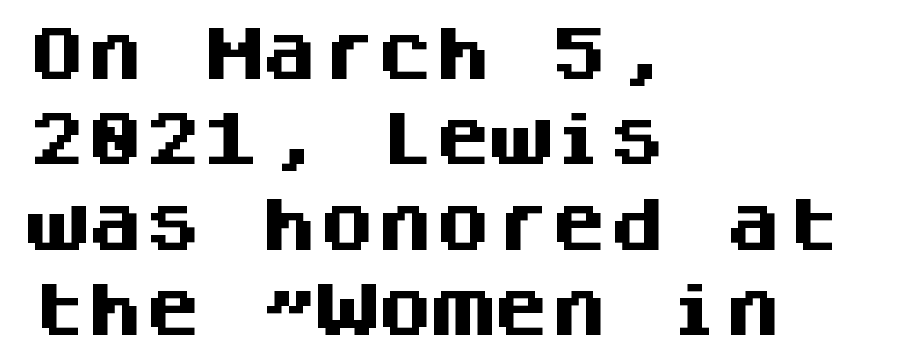
Q: Is the text bold? A: Yes.
Q: Is the text italic (slanted)? A: No, it is upright.
Q: Is the typeface a serif or a sans-serif typeface? A: Sans-serif.
Q: Is the text underlined? A: No.
Q: How is the paragraph aligned? A: Left-aligned.
Q: Is the spacing between letters normal or unusually wide? A: Normal.
Q: Is the spacing between lines tight, normal or loose? A: Normal.
Q: Width (condensed, normal, or wide)? A: Normal.
Q: Stroke contrast? A: Medium.
Q: x-height? A: Large.
Q: Monospaced? A: Yes.
